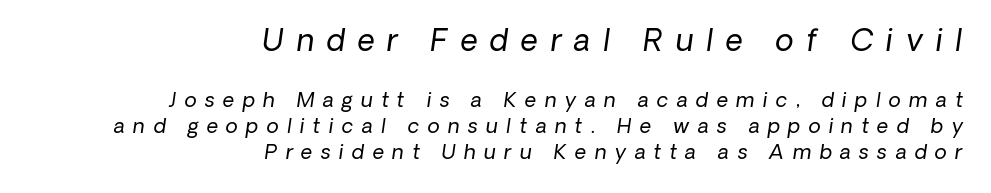
Q: Is the text bold? A: No.
Q: Is the text italic (slanted)? A: Yes, it leans right by about 8 degrees.
Q: Is the text underlined? A: No.
Q: How is the paragraph aligned? A: Right-aligned.
Q: Is the spacing between letters normal or unusually wide? A: Unusually wide.
Q: Is the spacing between lines tight, normal or loose? A: Normal.
Q: Which block of text is set in a larger size, the first (top) or the second (bottom)? A: The first (top) one.
Q: Width (condensed, normal, or wide)? A: Normal.
Q: Stroke contrast? A: Low.
Q: x-height? A: Medium.
Q: Monospaced? A: No.
